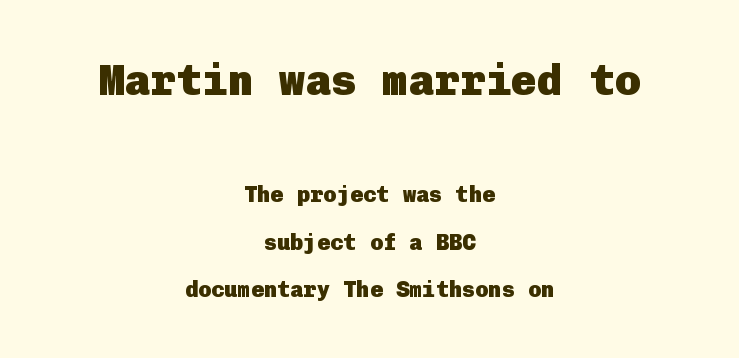
Q: Is the text bold? A: Yes.
Q: Is the text italic (slanted)? A: No, it is upright.
Q: Is the typeface a serif or a sans-serif typeface? A: Sans-serif.
Q: Is the text underlined? A: No.
Q: How is the paragraph aligned? A: Centered.
Q: Is the spacing between letters normal or unusually wide? A: Normal.
Q: Is the spacing between lines tight, normal or loose? A: Loose.
Q: Which block of text is set in a larger size, the first (top) or the second (bottom)? A: The first (top) one.
Q: Width (condensed, normal, or wide)? A: Normal.
Q: Stroke contrast? A: Low.
Q: x-height? A: Medium.
